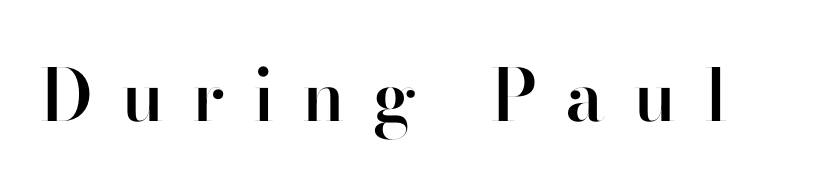
Unlike italic type, these characters show no tilt at all. Stems and bowls a touch heavier than normal — semibold. The passage shown is not underscored anywhere. Spacing verdict: proportional, widths tailored to each character.
